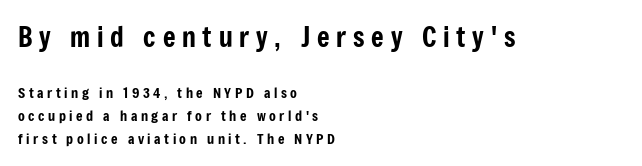
Q: Is the text italic (slanted)? A: No, it is upright.
Q: Is the text underlined? A: No.
Q: How is the paragraph aligned? A: Left-aligned.
Q: Is the spacing between letters normal or unusually wide? A: Unusually wide.
Q: Is the spacing between lines tight, normal or loose? A: Normal.
Q: Which block of text is set in a larger size, the first (top) or the second (bottom)? A: The first (top) one.
